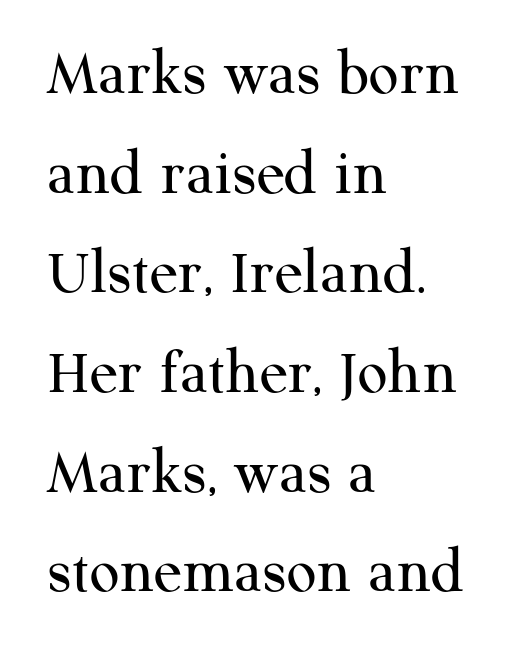
Q: Is the text bold? A: No.
Q: Is the text italic (slanted)? A: No, it is upright.
Q: Is the typeface a serif or a sans-serif typeface? A: Serif.
Q: Is the text underlined? A: No.
Q: How is the paragraph aligned? A: Left-aligned.
Q: Is the spacing between letters normal or unusually wide? A: Normal.
Q: Is the spacing between lines tight, normal or loose? A: Normal.
Q: Width (condensed, normal, or wide)? A: Normal.
Q: Stroke contrast? A: Medium.
Q: x-height? A: Medium.
Q: Monospaced? A: No.
